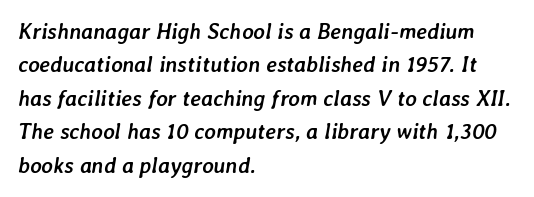
{"italic": "yes", "lean": "right", "slant_degrees": 7, "bold": "yes", "underline": "no", "align": "left", "line_spacing": "normal", "line_spacing_ratio": 1.52, "letter_spacing": "normal", "letter_spacing_em": 0.0, "glyph_px": 22}
